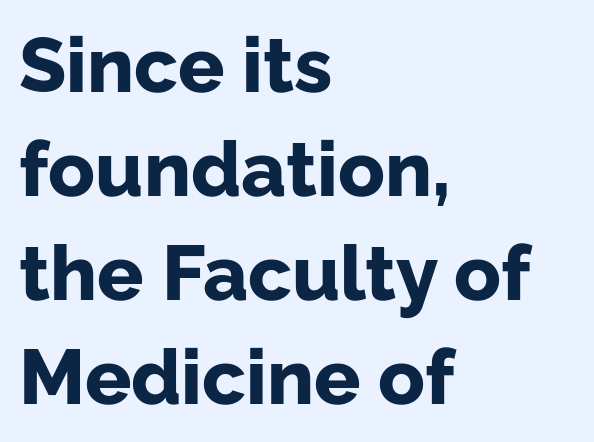
Q: Is the text bold? A: Yes.
Q: Is the text italic (slanted)? A: No, it is upright.
Q: Is the typeface a serif or a sans-serif typeface? A: Sans-serif.
Q: Is the text underlined? A: No.
Q: How is the paragraph aligned? A: Left-aligned.
Q: Is the spacing between letters normal or unusually wide? A: Normal.
Q: Is the spacing between lines tight, normal or loose? A: Normal.
Q: Width (condensed, normal, or wide)? A: Normal.
Q: Stroke contrast? A: Low.
Q: x-height? A: Medium.
Q: Monospaced? A: No.
